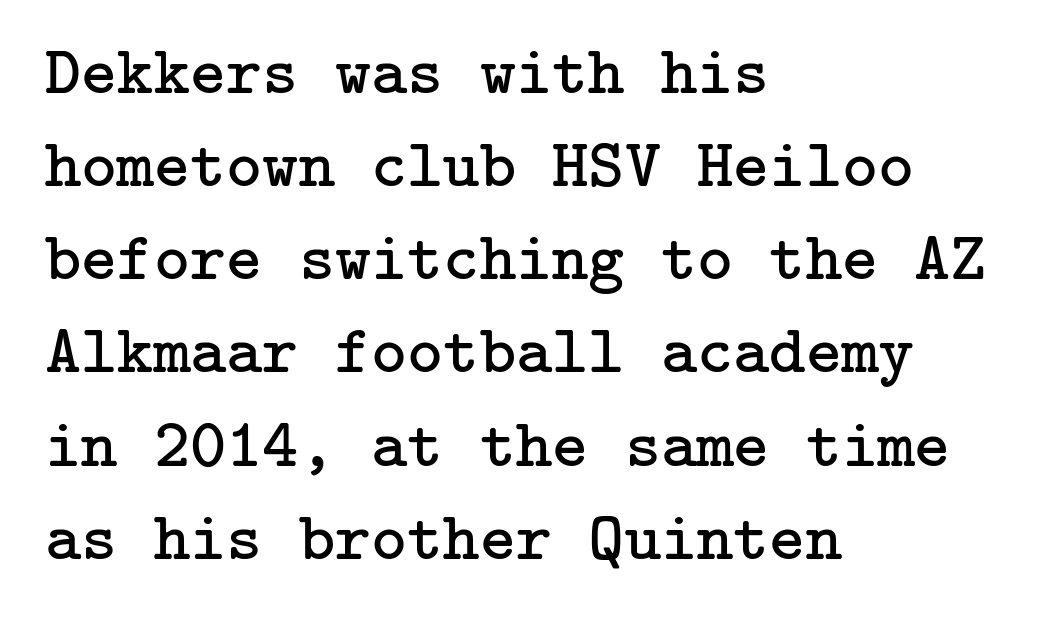
The image shows 69 px regular-weight serif type, upright; set left-aligned, normal line spacing (1.35x), normal letter spacing, not underlined; low stroke contrast and a medium x-height.
